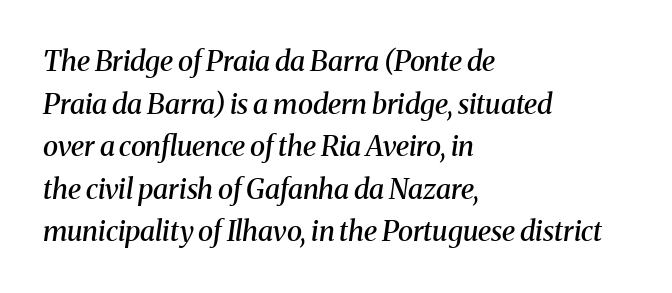
Q: Is the text bold? A: Semi-bold.
Q: Is the text italic (slanted)? A: Yes, it leans right by about 8 degrees.
Q: Is the typeface a serif or a sans-serif typeface? A: Serif.
Q: Is the text underlined? A: No.
Q: How is the paragraph aligned? A: Left-aligned.
Q: Is the spacing between letters normal or unusually wide? A: Normal.
Q: Is the spacing between lines tight, normal or loose? A: Normal.
Q: Width (condensed, normal, or wide)? A: Normal.
Q: Stroke contrast? A: Medium.
Q: x-height? A: Medium.
Q: Monospaced? A: No.
